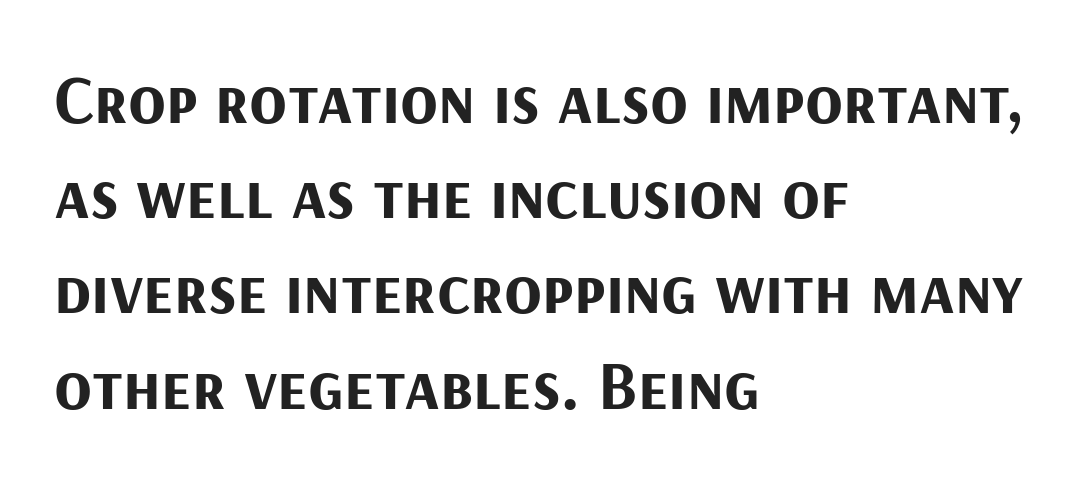
Compared with an ordinary text face, these strokes are far heavier — a full bold. A classic flush-left, rag-right setting is used for this passage. The letterforms sit shoulder to shoulder at normal distance. What's the leading like? Ordinary, nothing unusual. Think of a printed novel: that variable character pitch is what you see here.
